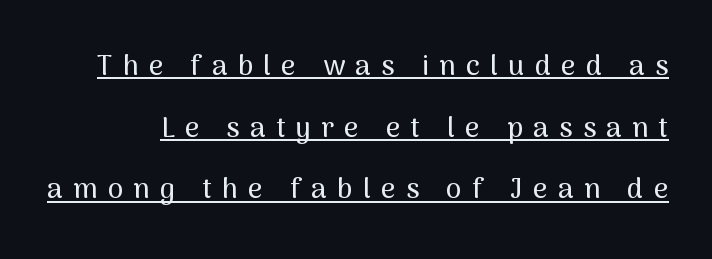
The image shows 28 px sans-serif type, upright; set loose line spacing (2.2x), unusually wide letter spacing (+0.37 em), underlined; medium stroke contrast and a medium x-height.
